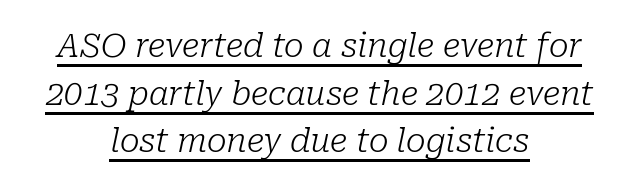
The image shows 33 px light serif type, italic (leaning right); set centered, normal line spacing (1.44x), normal letter spacing, underlined; low stroke contrast and a medium x-height.
